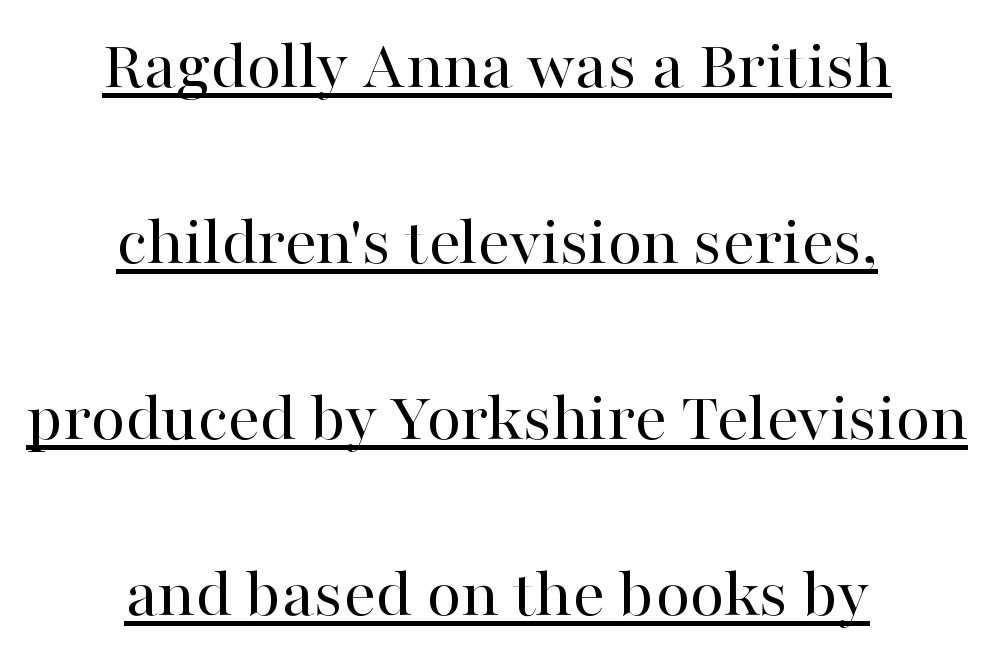
The image shows 71 px regular-weight serif type, upright; set centered, loose line spacing (2.48x), normal letter spacing, underlined; high stroke contrast and a medium x-height.
